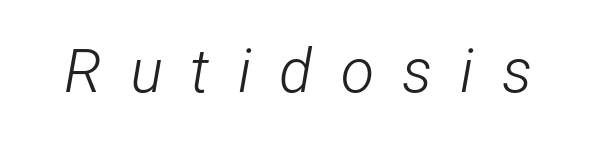
Q: Is the text bold? A: No.
Q: Is the text italic (slanted)? A: Yes, it leans right by about 12 degrees.
Q: Is the text underlined? A: No.
Q: Is the spacing between letters normal or unusually wide? A: Unusually wide.
Q: Width (condensed, normal, or wide)? A: Condensed.
Q: Stroke contrast? A: Low.
Q: x-height? A: Medium.
Q: Monospaced? A: No.
